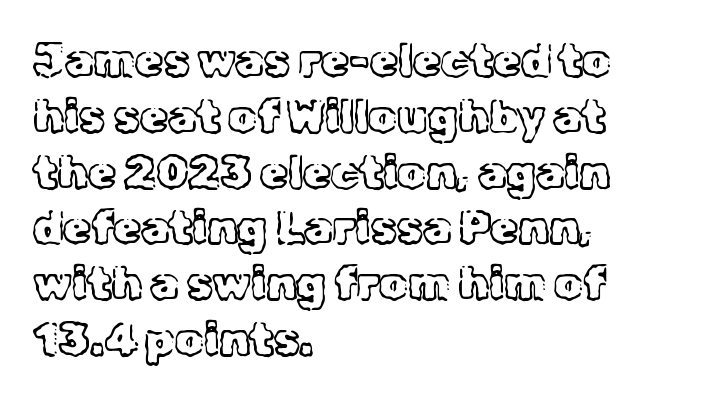
Q: Is the text bold? A: No.
Q: Is the text italic (slanted)? A: No, it is upright.
Q: Is the typeface a serif or a sans-serif typeface? A: Serif.
Q: Is the text underlined? A: No.
Q: How is the paragraph aligned? A: Left-aligned.
Q: Is the spacing between letters normal or unusually wide? A: Normal.
Q: Width (condensed, normal, or wide)? A: Normal.
Q: x-height? A: Medium.
Q: Monospaced? A: No.
